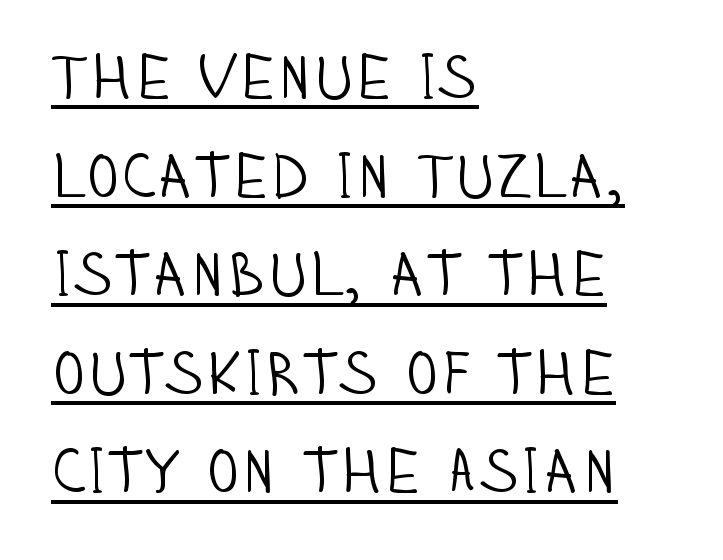
Q: Is the text bold? A: No.
Q: Is the text italic (slanted)? A: No, it is upright.
Q: Is the typeface a serif or a sans-serif typeface? A: Sans-serif.
Q: Is the text underlined? A: Yes.
Q: How is the paragraph aligned? A: Left-aligned.
Q: Is the spacing between letters normal or unusually wide? A: Normal.
Q: Is the spacing between lines tight, normal or loose? A: Normal.
Q: Width (condensed, normal, or wide)? A: Condensed.
Q: Stroke contrast? A: Low.
Q: x-height? A: Large.
Q: Monospaced? A: No.
